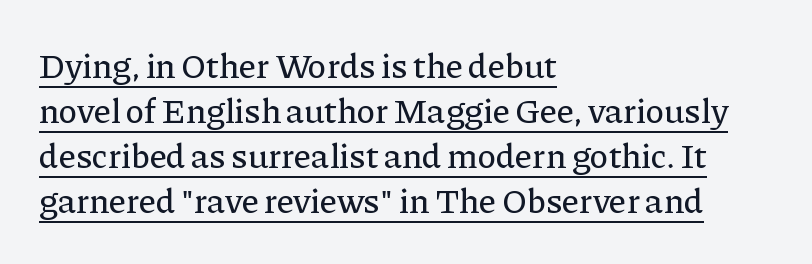
{"serif": "yes", "italic": "no", "width": "normal", "stroke_contrast": "low", "x_height": "medium", "monospaced": "no", "underline": "yes", "align": "left", "line_spacing": "normal", "line_spacing_ratio": 1.29, "letter_spacing": "normal", "letter_spacing_em": 0.0, "glyph_px": 35}
